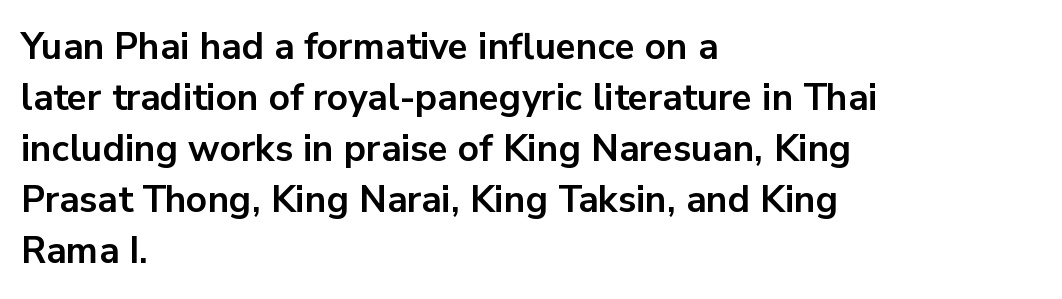
Q: Is the text bold? A: Yes.
Q: Is the text italic (slanted)? A: No, it is upright.
Q: Is the typeface a serif or a sans-serif typeface? A: Sans-serif.
Q: Is the text underlined? A: No.
Q: How is the paragraph aligned? A: Left-aligned.
Q: Is the spacing between letters normal or unusually wide? A: Normal.
Q: Is the spacing between lines tight, normal or loose? A: Normal.
Q: Width (condensed, normal, or wide)? A: Normal.
Q: Stroke contrast? A: Low.
Q: x-height? A: Medium.
Q: Monospaced? A: No.
